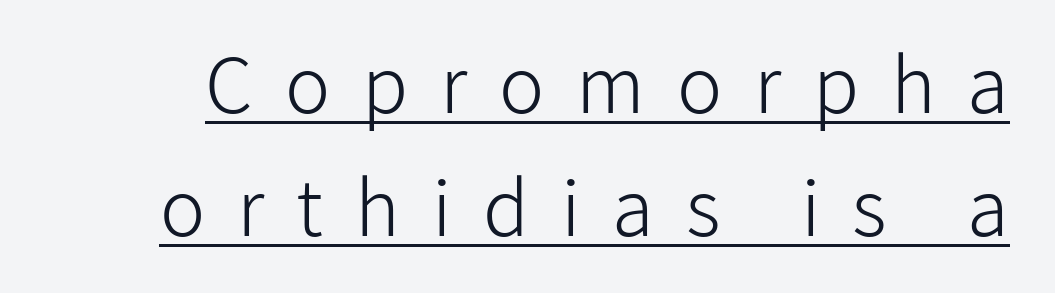
The image shows 76 px light sans-serif type, upright; set normal line spacing (1.62x), unusually wide letter spacing (+0.42 em), underlined; low stroke contrast and a medium x-height.
